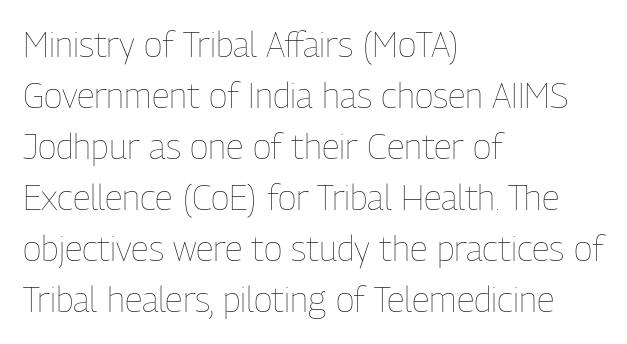
The image shows 35 px thin, condensed type, upright; set left-aligned, normal line spacing (1.46x), normal letter spacing, not underlined; low stroke contrast and a medium x-height.
